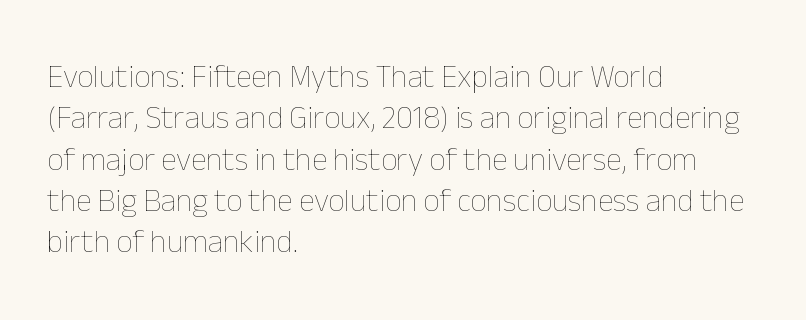
In terms of letterspacing, this is plain default setting. Rows of type keep a routine distance in the vertical direction. Rule under the text: the space is simply empty. Weight: regular or lighter. Italic? Not at all — the glyphs are vertical.
